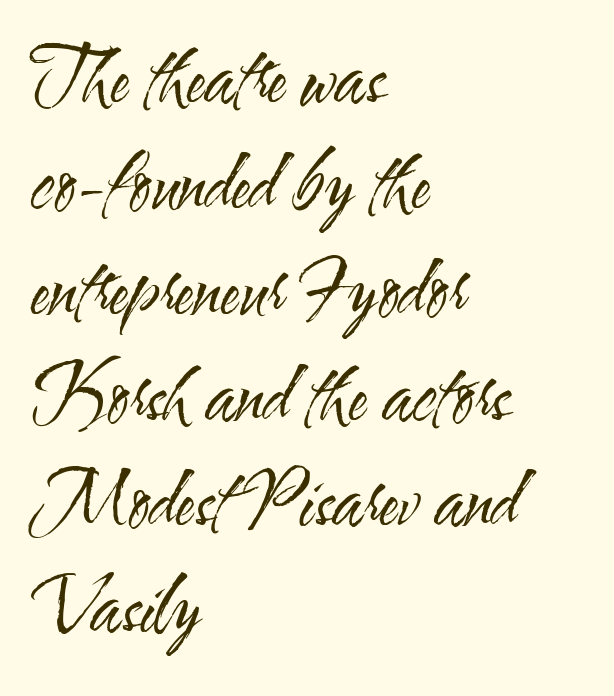
The image shows 73 px regular-weight, condensed sans-serif type; set left-aligned, normal line spacing (1.45x), normal letter spacing, not underlined; medium stroke contrast and a small x-height.
